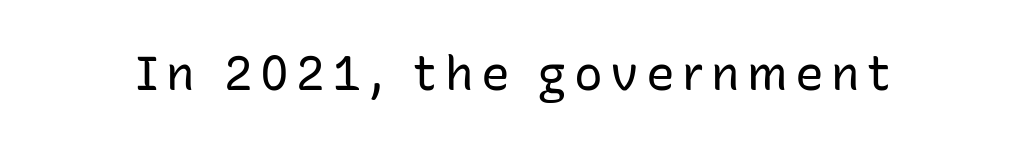
{"serif": "no", "italic": "no", "bold": "no", "weight": "regular", "width": "normal", "stroke_contrast": "low", "x_height": "medium", "monospaced": "no", "underline": "no", "glyph_px": 48}
